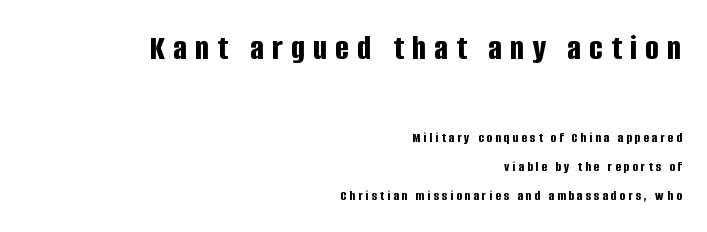
The image shows 36 px bold, condensed sans-serif type, upright; set right-aligned, loose line spacing (2.07x), unusually wide letter spacing (+0.23 em), not underlined; the first (top) block is 2.57x larger; low stroke contrast and a large x-height.
